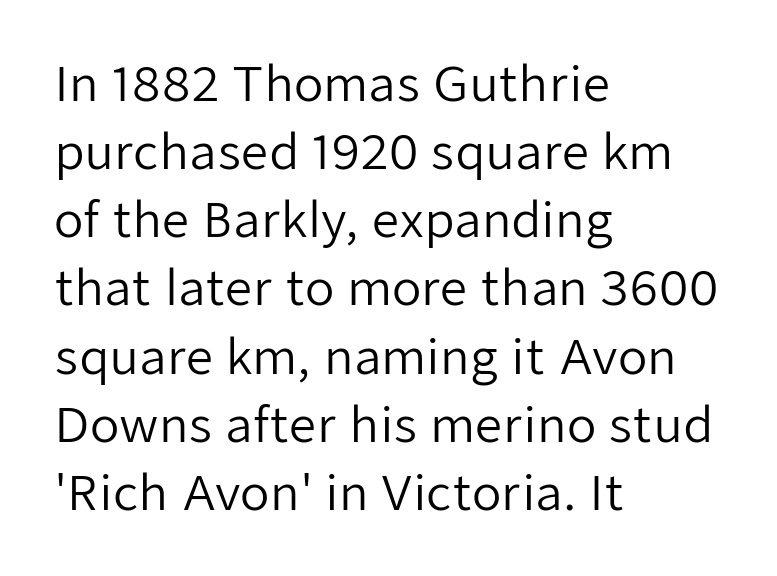
{"serif": "no", "italic": "no", "bold": "no", "weight": "regular", "width": "normal", "stroke_contrast": "low", "x_height": "medium", "monospaced": "no", "underline": "no", "align": "left", "line_spacing": "normal", "line_spacing_ratio": 1.42, "letter_spacing": "normal", "letter_spacing_em": 0.0, "glyph_px": 48}
